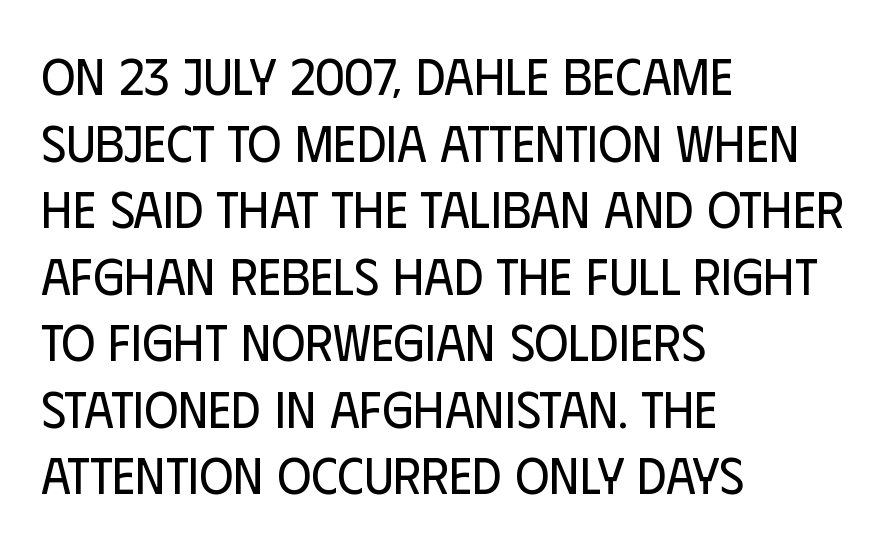
The area under the type is left untouched. Examine the stroke ends and you'll find no serifs. Bold? No — there's no thickening of the strokes. The letters sit at their default tracking, neither squeezed nor spread. Characters remain perfectly vertical along every line.
